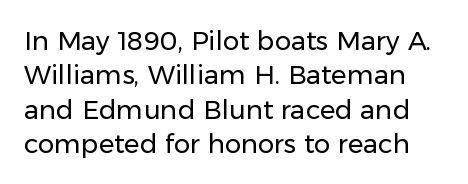
Q: Is the text bold? A: No.
Q: Is the text italic (slanted)? A: No, it is upright.
Q: Is the text underlined? A: No.
Q: Is the spacing between letters normal or unusually wide? A: Normal.
Q: Is the spacing between lines tight, normal or loose? A: Normal.
